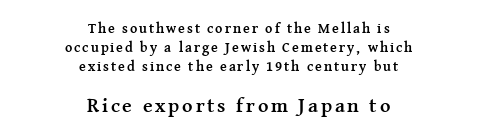
The image shows 20 px bold type, upright; set centered, normal line spacing (1.37x), not underlined; the second (bottom) block is 1.43x larger.
